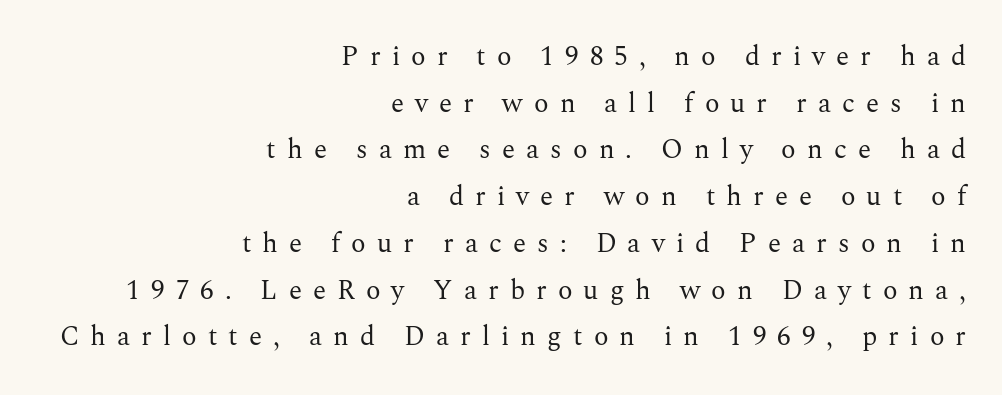
Q: Is the text bold? A: No.
Q: Is the text italic (slanted)? A: No, it is upright.
Q: Is the text underlined? A: No.
Q: How is the paragraph aligned? A: Right-aligned.
Q: Is the spacing between letters normal or unusually wide? A: Unusually wide.
